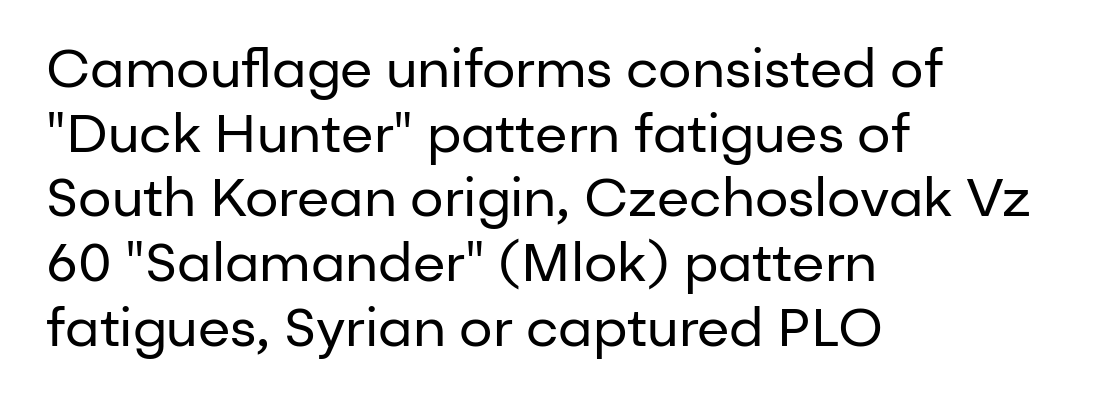
{"serif": "no", "italic": "no", "bold": "no", "weight": "regular", "width": "normal", "stroke_contrast": "low", "x_height": "medium", "monospaced": "no", "underline": "no", "align": "left", "line_spacing_ratio": 1.22, "letter_spacing": "normal", "letter_spacing_em": 0.0, "glyph_px": 53}
